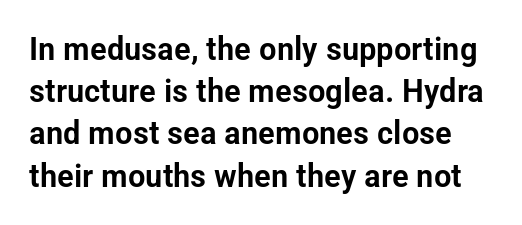
{"serif": "no", "italic": "no", "width": "condensed", "stroke_contrast": "low", "x_height": "medium", "monospaced": "no", "underline": "no", "line_spacing": "normal", "line_spacing_ratio": 1.28, "letter_spacing": "normal", "letter_spacing_em": 0.0, "glyph_px": 33}
